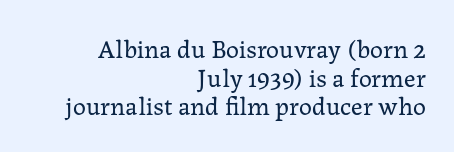
The image shows 26 px text type, upright; set right-aligned, tight line spacing (1.1x), normal letter spacing, not underlined.
